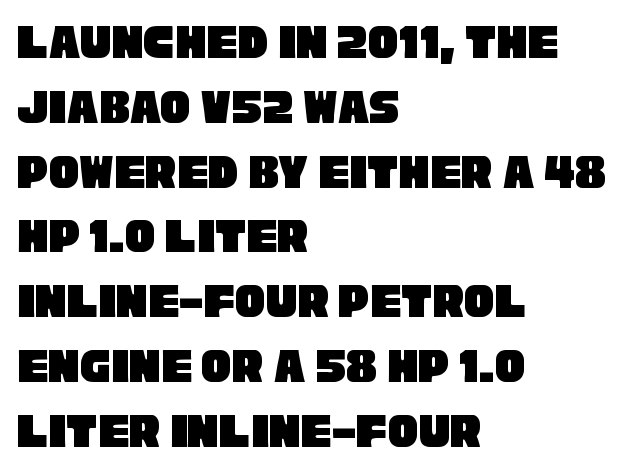
If you measured baseline to baseline, you'd find a middling distance. Look at the tracking — it's just the regular setting, nothing added. Words float on clear page, feet unadorned. The typesetter chose a ragged-right arrangement here. This sample uses a sans-serif face.
